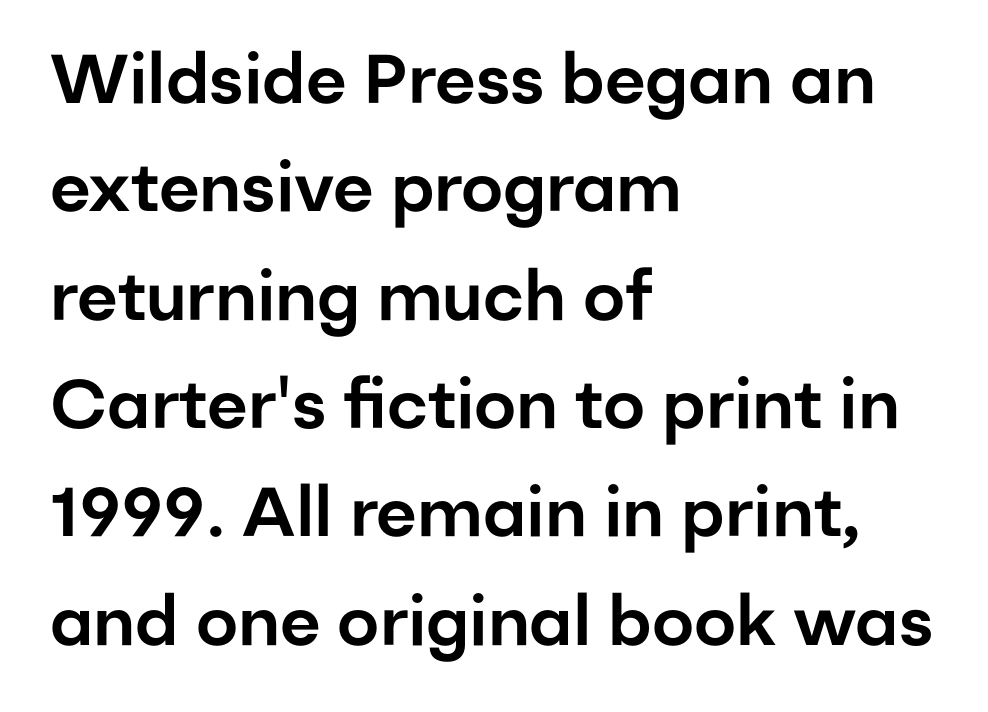
{"serif": "no", "italic": "no", "width": "normal", "stroke_contrast": "low", "x_height": "medium", "monospaced": "no", "underline": "no", "align": "left", "line_spacing": "normal", "line_spacing_ratio": 1.57, "letter_spacing": "normal", "letter_spacing_em": 0.0, "glyph_px": 69}
